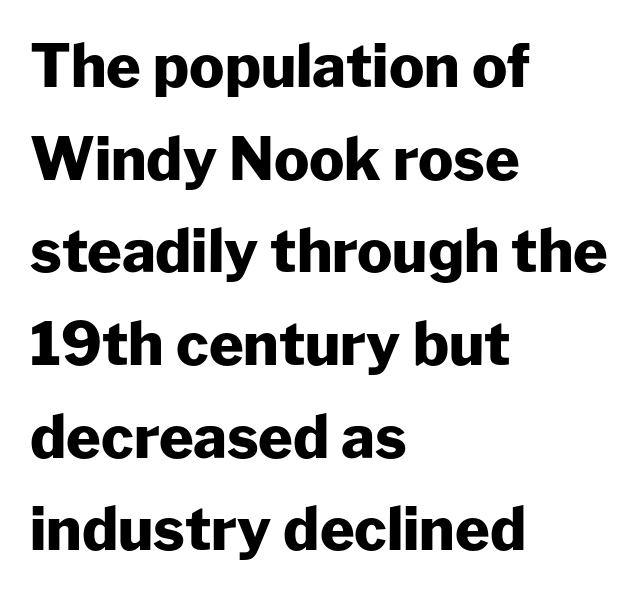
The image shows 59 px heavy sans-serif type, upright; set left-aligned, normal line spacing (1.57x), normal letter spacing, not underlined; low stroke contrast and a medium x-height.
